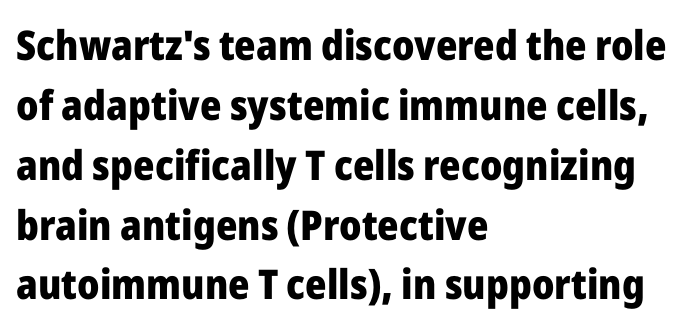
Q: Is the text bold? A: Yes.
Q: Is the text italic (slanted)? A: No, it is upright.
Q: Is the typeface a serif or a sans-serif typeface? A: Sans-serif.
Q: Is the text underlined? A: No.
Q: How is the paragraph aligned? A: Left-aligned.
Q: Is the spacing between letters normal or unusually wide? A: Normal.
Q: Is the spacing between lines tight, normal or loose? A: Normal.
Q: Width (condensed, normal, or wide)? A: Normal.
Q: Stroke contrast? A: Low.
Q: x-height? A: Medium.
Q: Monospaced? A: No.
